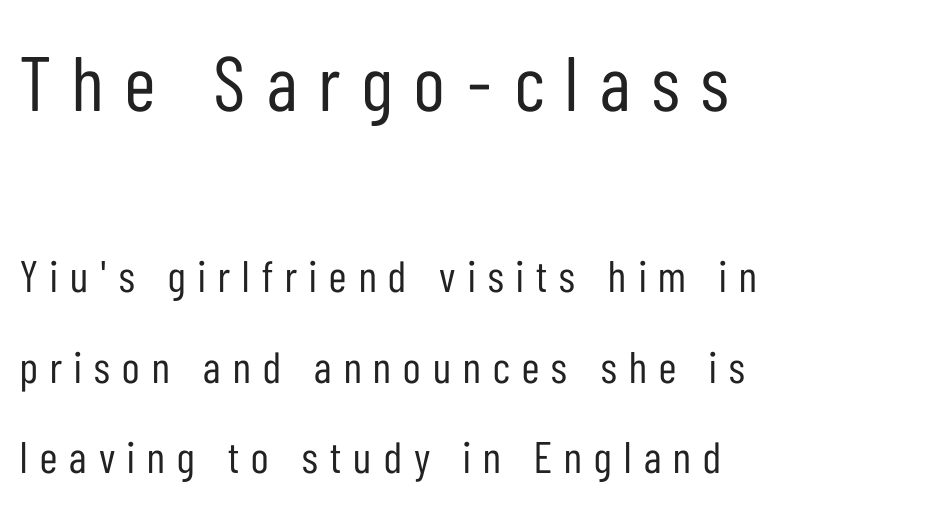
{"serif": "no", "italic": "no", "bold": "no", "weight": "regular", "width": "condensed", "stroke_contrast": "low", "x_height": "medium", "monospaced": "no", "underline": "no", "align": "left", "line_spacing": "loose", "line_spacing_ratio": 2.06, "letter_spacing": "wide", "letter_spacing_em": 0.28, "larger_block": "first", "size_ratio": 1.75, "glyph_px": 77}
